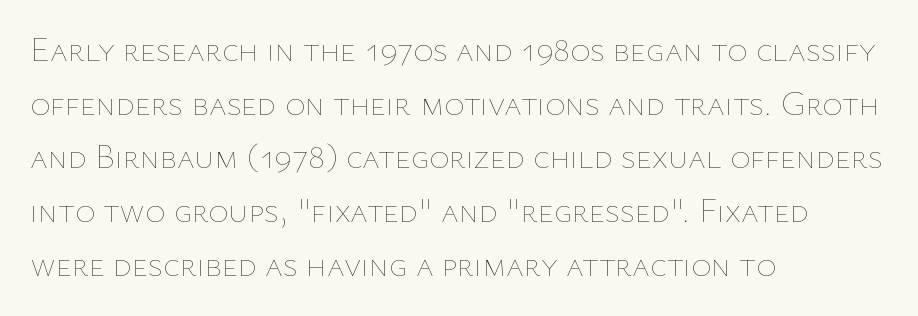
Q: Is the text bold? A: No.
Q: Is the text italic (slanted)? A: No, it is upright.
Q: Is the text underlined? A: No.
Q: How is the paragraph aligned? A: Left-aligned.
Q: Is the spacing between letters normal or unusually wide? A: Normal.
Q: Is the spacing between lines tight, normal or loose? A: Normal.
Q: Width (condensed, normal, or wide)? A: Normal.
Q: Stroke contrast? A: Low.
Q: x-height? A: Medium.
Q: Monospaced? A: No.
